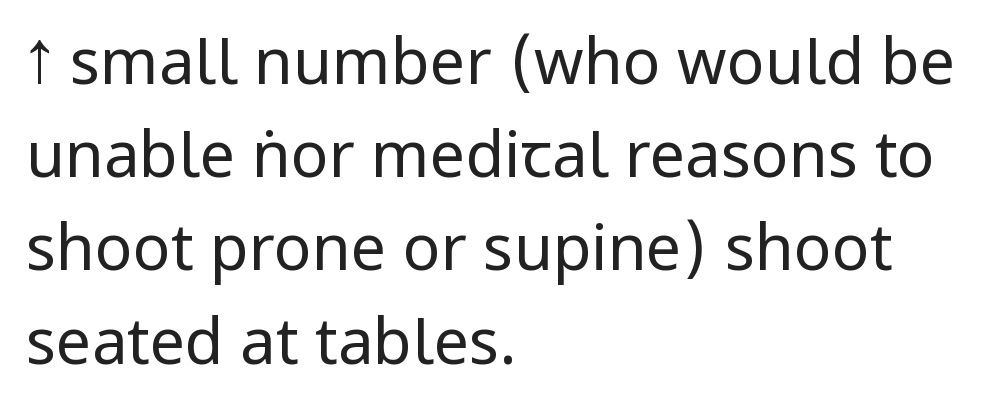
Q: Is the text bold? A: No.
Q: Is the text italic (slanted)? A: No, it is upright.
Q: Is the typeface a serif or a sans-serif typeface? A: Sans-serif.
Q: Is the text underlined? A: No.
Q: How is the paragraph aligned? A: Left-aligned.
Q: Is the spacing between letters normal or unusually wide? A: Normal.
Q: Is the spacing between lines tight, normal or loose? A: Normal.
Q: Width (condensed, normal, or wide)? A: Condensed.
Q: Stroke contrast? A: Low.
Q: x-height? A: Large.
Q: Monospaced? A: No.
